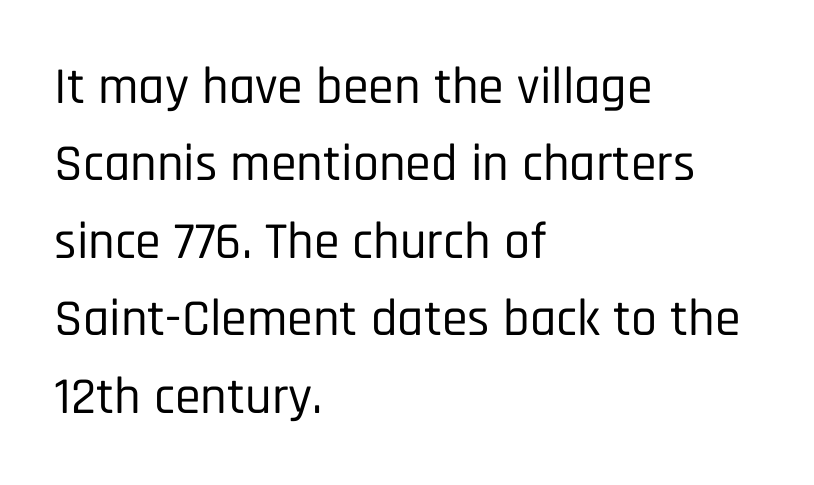
The image shows 52 px condensed sans-serif type, upright; set left-aligned, normal line spacing (1.49x), normal letter spacing, not underlined; low stroke contrast and a large x-height.
